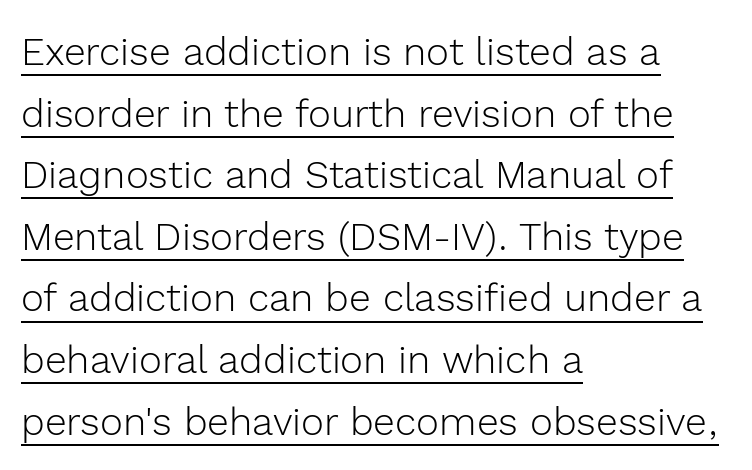
The block of text has a typical density, with ordinary space between rows. This sample is left-justified, so line endings fall wherever the words run out. Style check: upright. These lines are composed in type without serifs.
